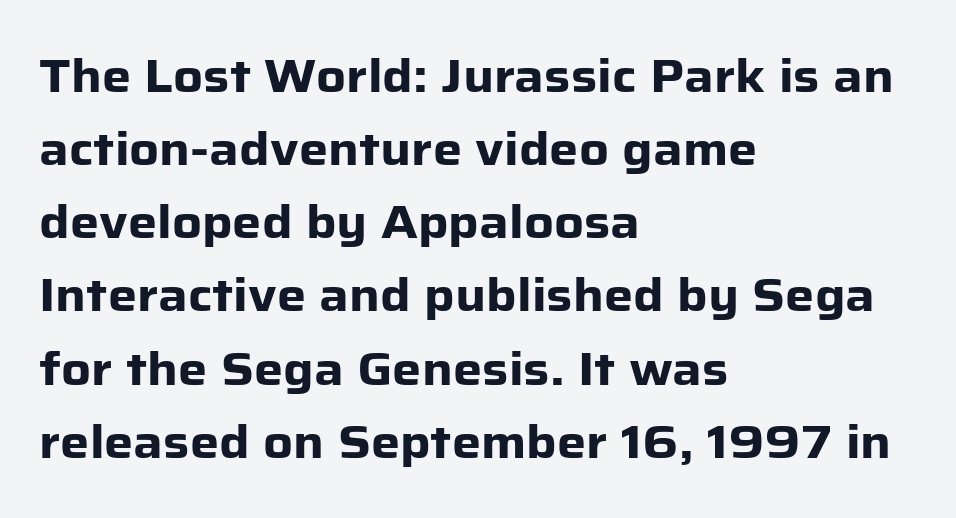
Q: Is the text bold? A: Yes.
Q: Is the text italic (slanted)? A: No, it is upright.
Q: Is the typeface a serif or a sans-serif typeface? A: Sans-serif.
Q: Is the text underlined? A: No.
Q: How is the paragraph aligned? A: Left-aligned.
Q: Is the spacing between letters normal or unusually wide? A: Normal.
Q: Is the spacing between lines tight, normal or loose? A: Normal.
Q: Width (condensed, normal, or wide)? A: Normal.
Q: Stroke contrast? A: Low.
Q: x-height? A: Medium.
Q: Monospaced? A: No.
